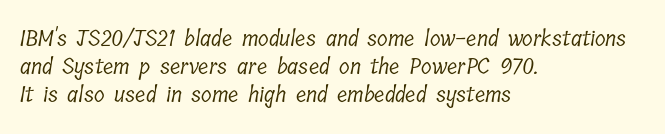
Q: Is the text bold? A: No.
Q: Is the text underlined? A: No.
Q: How is the paragraph aligned? A: Left-aligned.
Q: Is the spacing between letters normal or unusually wide? A: Normal.
Q: Is the spacing between lines tight, normal or loose? A: Normal.
